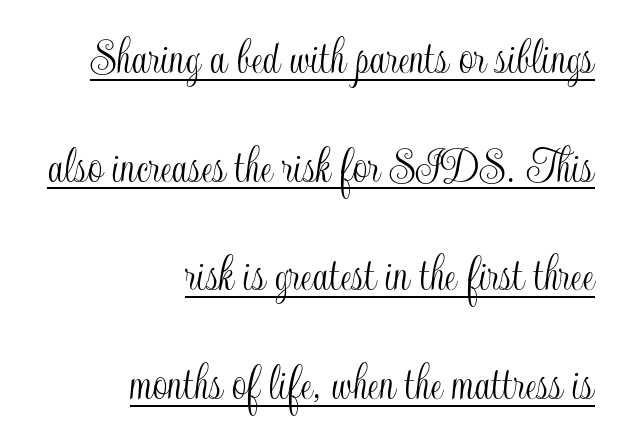
Q: Is the text italic (slanted)? A: Yes.
Q: Is the text underlined? A: Yes.
Q: How is the paragraph aligned? A: Right-aligned.
Q: Is the spacing between letters normal or unusually wide? A: Normal.
Q: Is the spacing between lines tight, normal or loose? A: Loose.
Q: Width (condensed, normal, or wide)? A: Condensed.
Q: x-height? A: Small.
Q: Monospaced? A: No.
